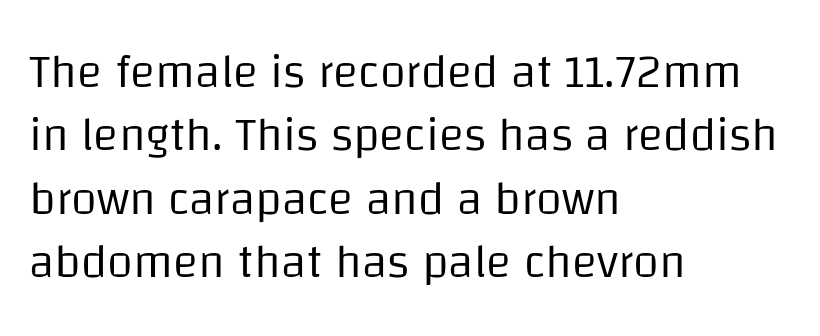
Q: Is the text bold? A: No.
Q: Is the text italic (slanted)? A: No, it is upright.
Q: Is the typeface a serif or a sans-serif typeface? A: Sans-serif.
Q: Is the text underlined? A: No.
Q: How is the paragraph aligned? A: Left-aligned.
Q: Is the spacing between letters normal or unusually wide? A: Normal.
Q: Is the spacing between lines tight, normal or loose? A: Normal.
Q: Width (condensed, normal, or wide)? A: Normal.
Q: Stroke contrast? A: Low.
Q: x-height? A: Large.
Q: Monospaced? A: No.
